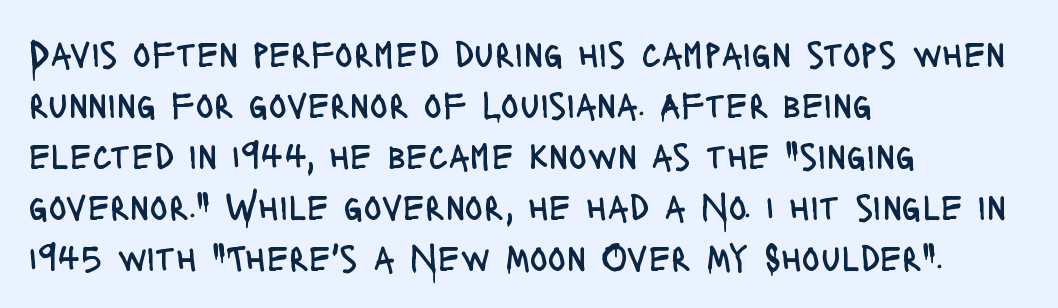
{"serif": "no", "italic": "no", "bold": "no", "weight": "regular", "width": "condensed", "stroke_contrast": "low", "x_height": "large", "monospaced": "no", "underline": "no", "align": "left", "line_spacing": "normal", "line_spacing_ratio": 1.34, "letter_spacing": "normal", "letter_spacing_em": 0.0, "glyph_px": 38}
